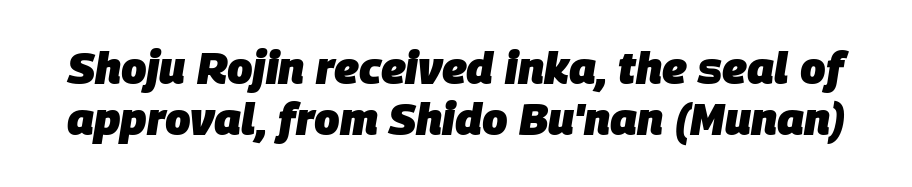
{"italic": "yes", "lean": "right", "slant_degrees": 9, "bold": "yes", "weight": "heavy", "width": "normal", "stroke_contrast": "low", "x_height": "large", "monospaced": "no", "underline": "no", "line_spacing": "tight", "line_spacing_ratio": 1.14, "letter_spacing": "normal", "letter_spacing_em": 0.0, "glyph_px": 45}
